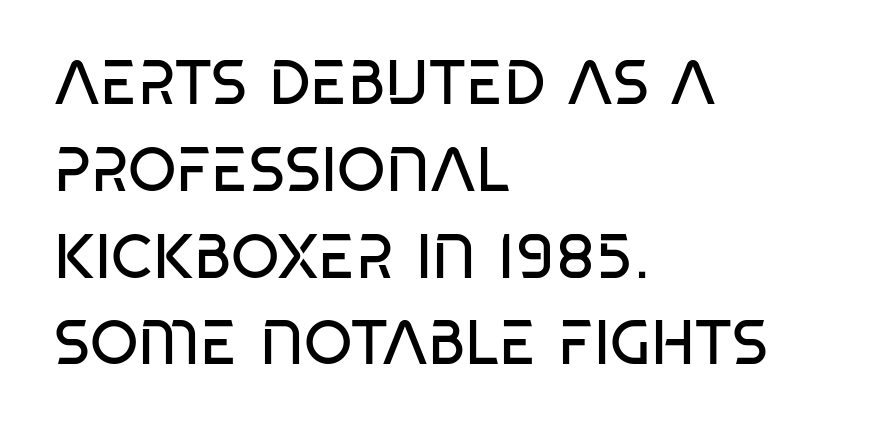
{"serif": "no", "italic": "no", "bold": "no", "weight": "regular", "width": "condensed", "stroke_contrast": "low", "x_height": "large", "monospaced": "no", "underline": "no", "align": "left", "line_spacing": "normal", "line_spacing_ratio": 1.4, "letter_spacing": "normal", "letter_spacing_em": 0.0, "glyph_px": 62}
